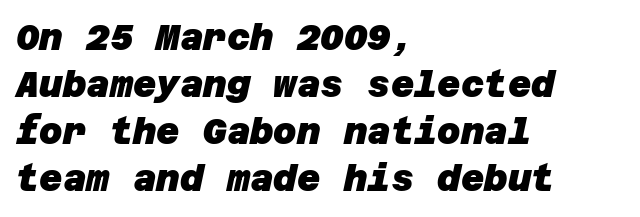
Reading down the block, your eye returns to a fixed left position each line. Students, this is bold: see how much ink each stroke carries. The type family on display is of the sans-serif kind. The lines sit at an ordinary, default distance from one another.
